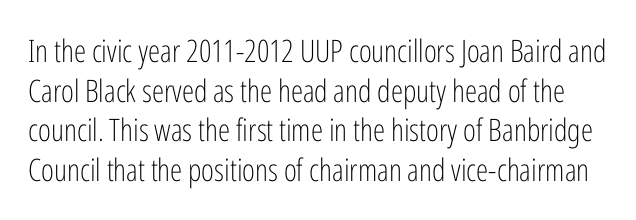
The image shows 31 px light, condensed sans-serif type, upright; set normal line spacing (1.28x), normal letter spacing, not underlined; low stroke contrast and a medium x-height.
